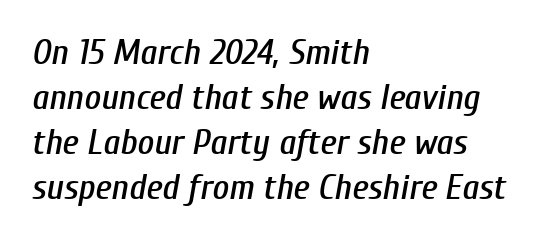
Q: Is the text italic (slanted)? A: Yes, it leans right by about 10 degrees.
Q: Is the text underlined? A: No.
Q: How is the paragraph aligned? A: Left-aligned.
Q: Is the spacing between letters normal or unusually wide? A: Normal.
Q: Is the spacing between lines tight, normal or loose? A: Normal.
Q: Width (condensed, normal, or wide)? A: Condensed.
Q: Stroke contrast? A: Low.
Q: x-height? A: Medium.
Q: Monospaced? A: No.
